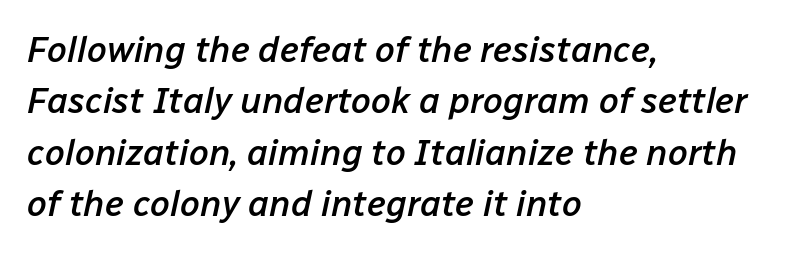
Q: Is the text bold? A: Semi-bold.
Q: Is the text italic (slanted)? A: Yes, it leans right by about 12 degrees.
Q: Is the text underlined? A: No.
Q: How is the paragraph aligned? A: Left-aligned.
Q: Is the spacing between letters normal or unusually wide? A: Normal.
Q: Is the spacing between lines tight, normal or loose? A: Normal.
Q: Width (condensed, normal, or wide)? A: Normal.
Q: Stroke contrast? A: Low.
Q: x-height? A: Medium.
Q: Monospaced? A: No.
